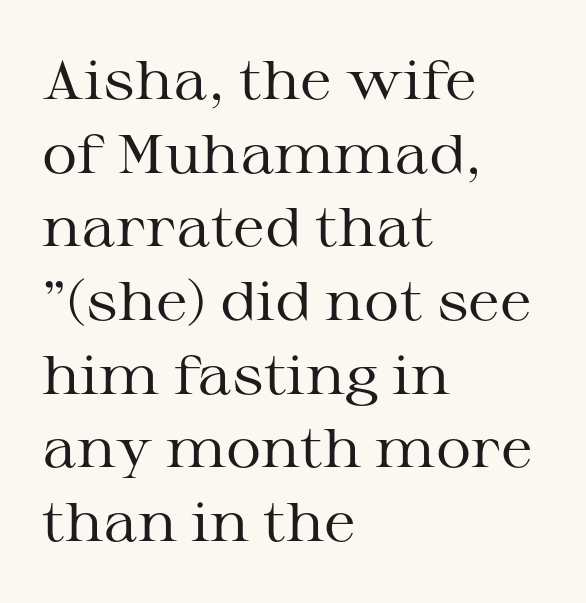
Q: Is the text bold? A: No.
Q: Is the text italic (slanted)? A: No, it is upright.
Q: Is the typeface a serif or a sans-serif typeface? A: Serif.
Q: Is the text underlined? A: No.
Q: How is the paragraph aligned? A: Left-aligned.
Q: Is the spacing between letters normal or unusually wide? A: Normal.
Q: Is the spacing between lines tight, normal or loose? A: Normal.
Q: Width (condensed, normal, or wide)? A: Wide.
Q: Stroke contrast? A: Medium.
Q: x-height? A: Medium.
Q: Monospaced? A: No.
